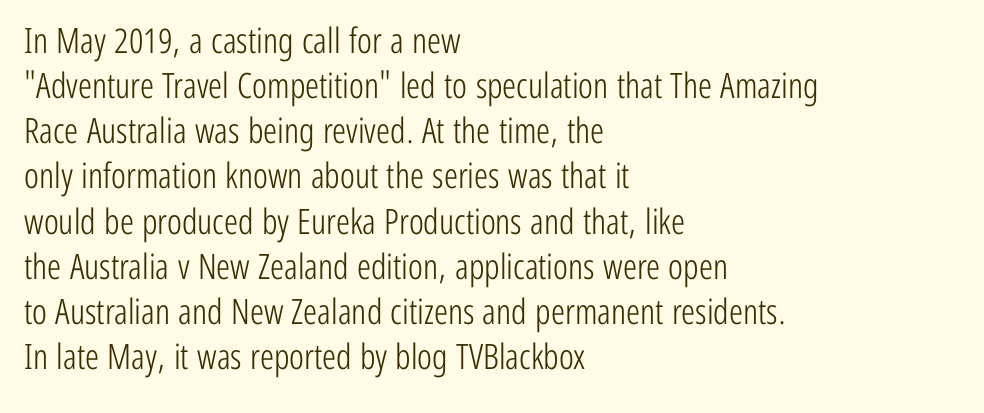
The characters are drawn with everyday or finer stroke widths. The space beneath each line is pristine and unruled. The paragraph has a hard left edge and a soft right edge. Spacing between characters is what you'd get straight out of the box.
